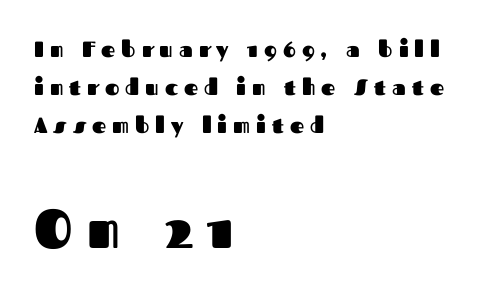
The image shows 54 px heavy sans-serif type, upright; set left-aligned, line spacing 1.73x, unusually wide letter spacing (+0.27 em), not underlined; the second (bottom) block is 2.45x larger; medium stroke contrast and a medium x-height.
